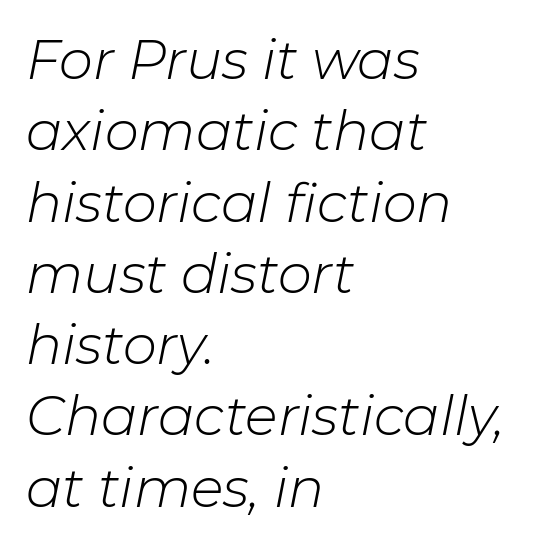
{"italic": "yes", "lean": "right", "slant_degrees": 11, "bold": "no", "weight": "light", "width": "normal", "stroke_contrast": "low", "x_height": "medium", "monospaced": "no", "underline": "no", "align": "left", "line_spacing": "normal", "line_spacing_ratio": 1.32, "letter_spacing": "normal", "letter_spacing_em": 0.0, "glyph_px": 54}
